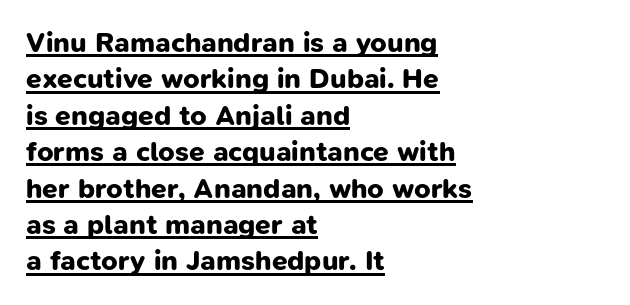
The image shows 28 px bold sans-serif type; set left-aligned, normal line spacing (1.3x), normal letter spacing, underlined; low stroke contrast and a medium x-height.
